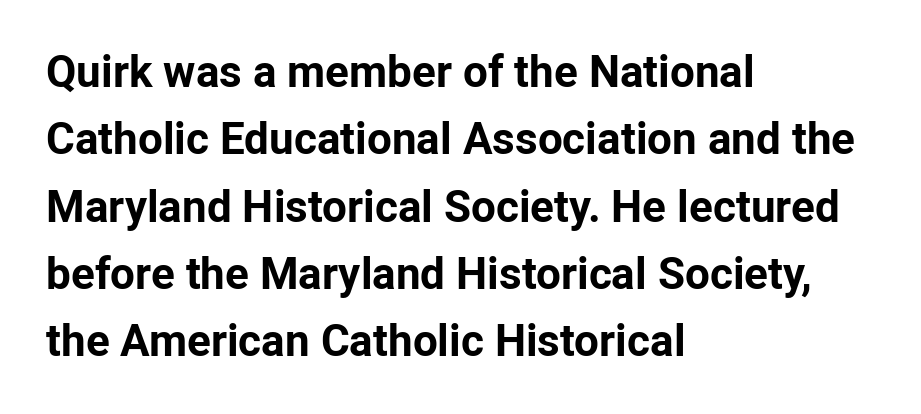
{"serif": "no", "italic": "no", "bold": "yes", "weight": "bold", "width": "normal", "stroke_contrast": "low", "x_height": "medium", "monospaced": "no", "underline": "no", "align": "left", "line_spacing": "normal", "line_spacing_ratio": 1.53, "letter_spacing": "normal", "letter_spacing_em": 0.0, "glyph_px": 44}
